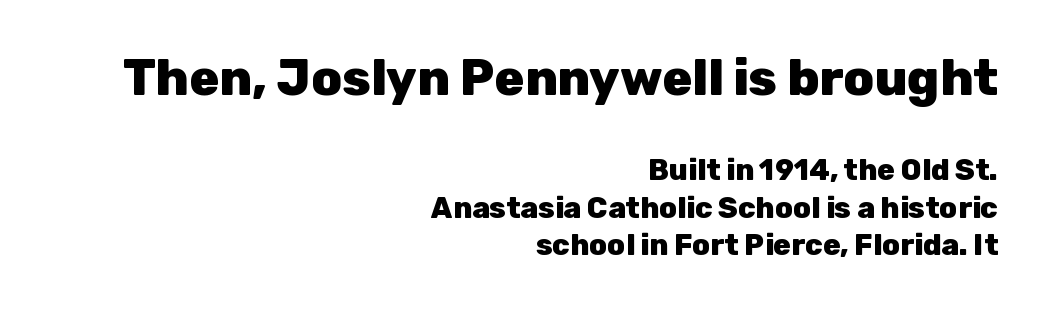
Letter spacing: default. Does the lettering tilt? It doesn't — this is upright. The lines in this sample share a right terminus and differ only in where they begin. Large over small — that's the arrangement of the two blocks here. The face used here is proportionally spaced, like ordinary book or web type.
